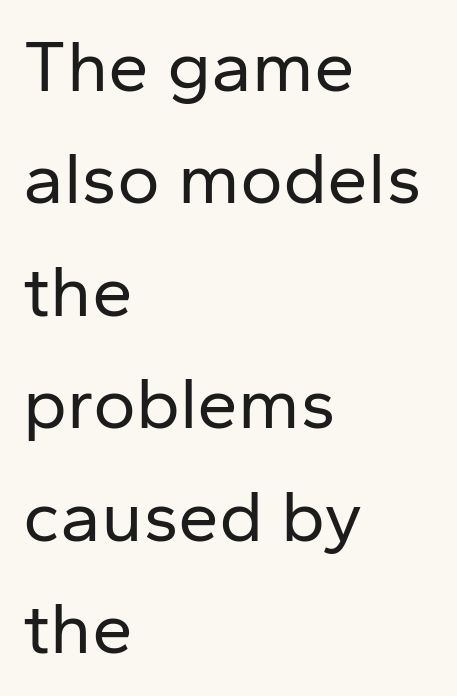
{"serif": "no", "italic": "no", "bold": "no", "weight": "regular", "width": "normal", "stroke_contrast": "low", "x_height": "medium", "monospaced": "no", "underline": "no", "align": "left", "line_spacing": "normal", "line_spacing_ratio": 1.54, "letter_spacing": "normal", "letter_spacing_em": 0.0, "glyph_px": 73}
